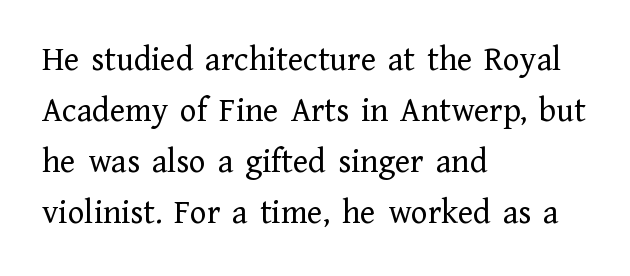
The image shows 35 px regular-weight serif type, upright; set left-aligned, normal line spacing (1.46x), normal letter spacing, not underlined; low stroke contrast and a medium x-height.
